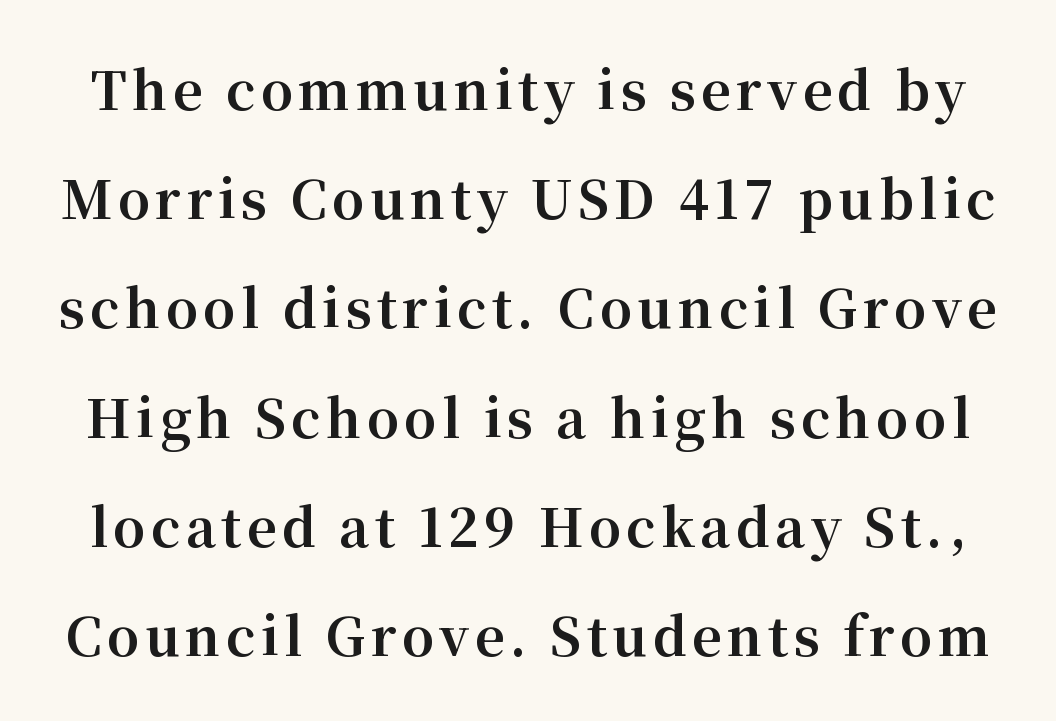
{"serif": "yes", "italic": "no", "bold": "yes", "weight": "bold", "width": "normal", "stroke_contrast": "medium", "x_height": "medium", "monospaced": "no", "underline": "no", "line_spacing": "loose", "line_spacing_ratio": 2.1, "glyph_px": 52}
